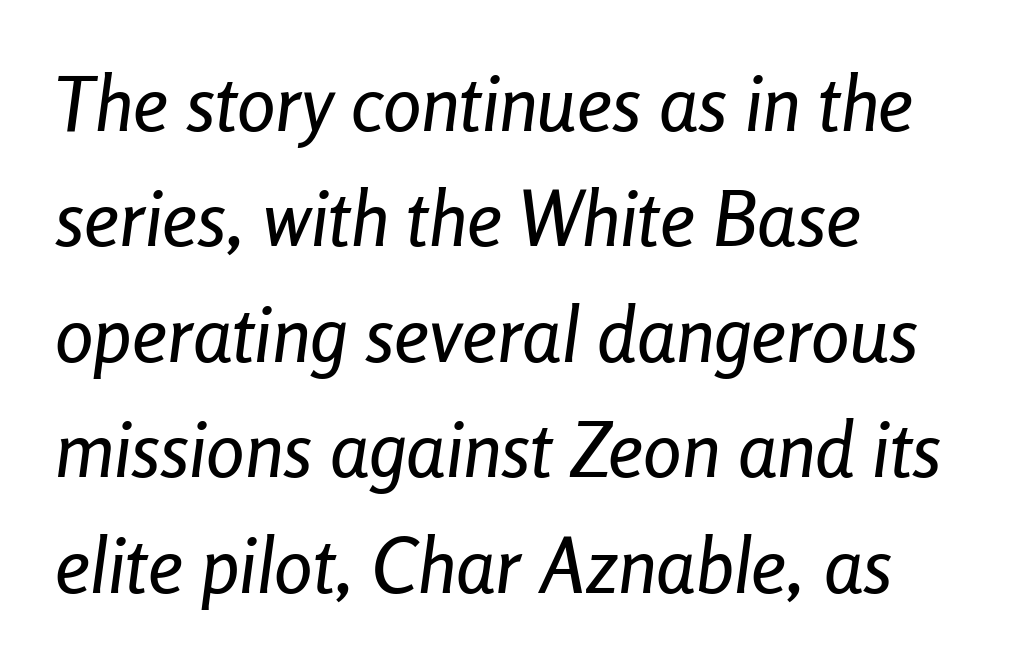
The image shows 77 px condensed type, italic (leaning right); set left-aligned, normal line spacing (1.5x), normal letter spacing, not underlined; low stroke contrast and a medium x-height.
